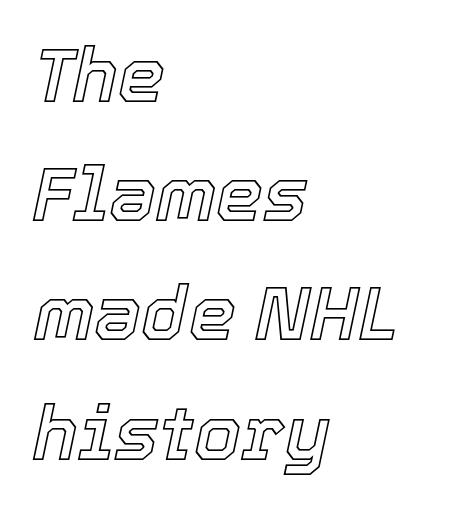
The image shows 75 px text type, italic (leaning right); set left-aligned, normal line spacing (1.59x), normal letter spacing, not underlined; a medium x-height.
